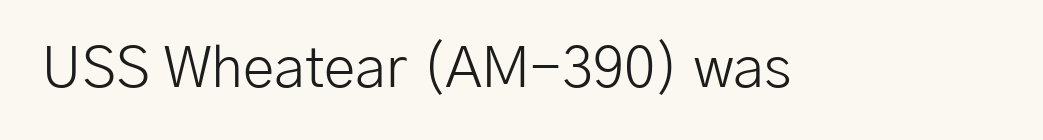
{"serif": "no", "italic": "no", "bold": "no", "weight": "light", "width": "normal", "stroke_contrast": "low", "x_height": "medium", "monospaced": "no", "underline": "no", "letter_spacing": "normal", "letter_spacing_em": 0.0, "glyph_px": 57}
